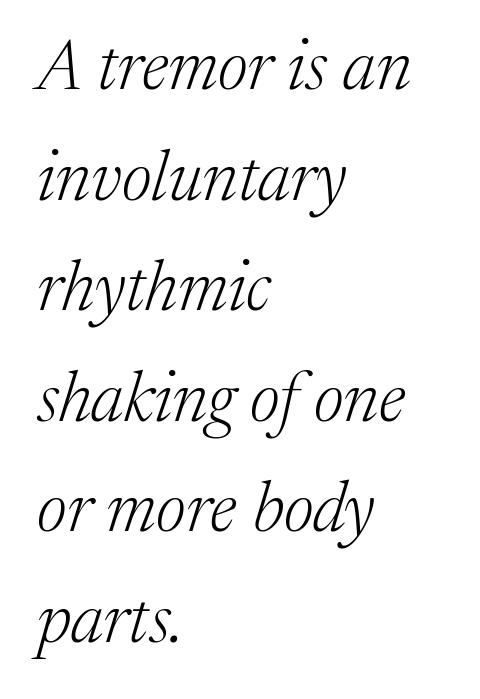
This reads as an unemphasized weight, regular at the heaviest. The typesetter chose a ragged-right arrangement here. Quick note: italic. Each new line begins a customary step beneath the previous one.
